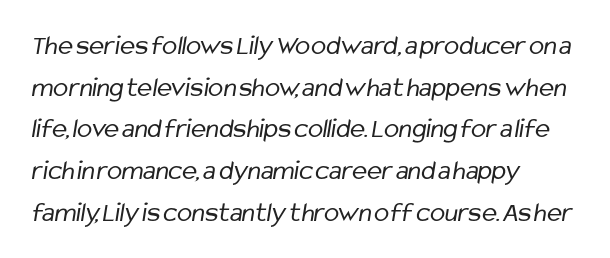
Here the glyphs are tracked normally, forming tight word shapes. Where is the straight margin? On the left. Type without underlining. No letter is thick-stroked: the sample isn't bold. Stroke terminals: plain, sans-serif. One glance says typical: line gaps are just what's usual.
